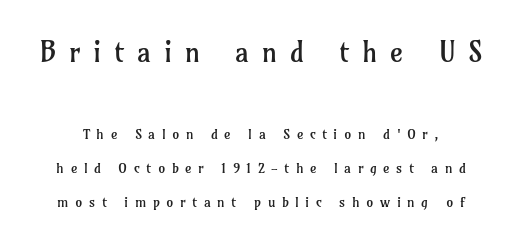
Q: Is the text bold? A: No.
Q: Is the text italic (slanted)? A: No, it is upright.
Q: Is the typeface a serif or a sans-serif typeface? A: Serif.
Q: Is the text underlined? A: No.
Q: Is the spacing between letters normal or unusually wide? A: Unusually wide.
Q: Is the spacing between lines tight, normal or loose? A: Loose.
Q: Which block of text is set in a larger size, the first (top) or the second (bottom)? A: The first (top) one.
Q: Width (condensed, normal, or wide)? A: Normal.
Q: Stroke contrast? A: Low.
Q: x-height? A: Medium.
Q: Monospaced? A: No.
